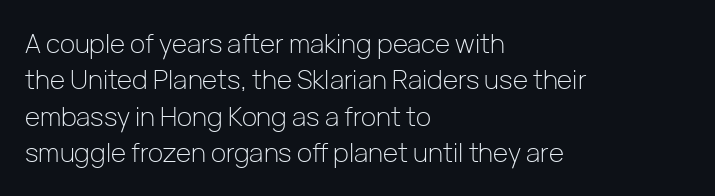
{"italic": "no", "bold": "no", "underline": "no", "align": "left", "line_spacing": "normal", "line_spacing_ratio": 1.4, "letter_spacing": "normal", "letter_spacing_em": 0.0, "glyph_px": 26}
